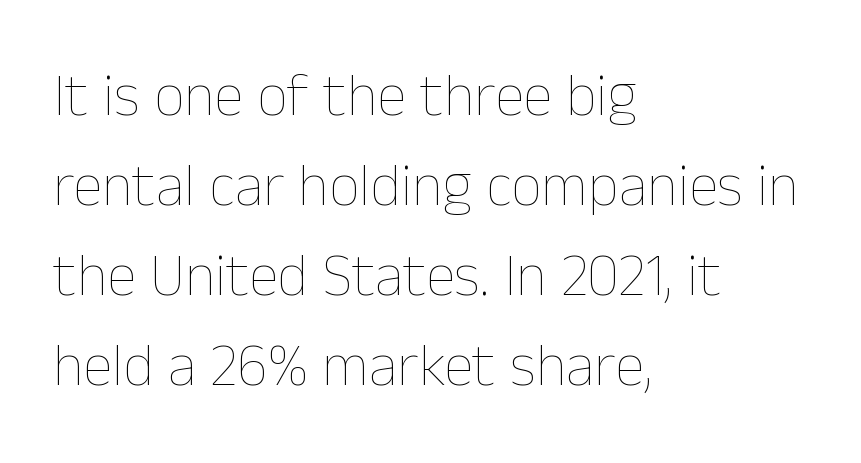
The image shows 60 px thin type, upright; set left-aligned, normal line spacing (1.5x), normal letter spacing, not underlined; low stroke contrast and a medium x-height.
